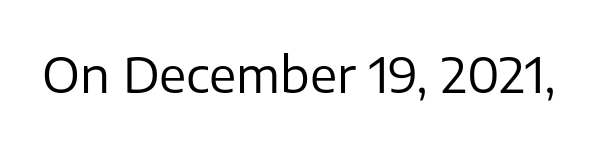
The image shows 49 px regular-weight sans-serif type, upright; set normal letter spacing, not underlined; low stroke contrast and a medium x-height.
